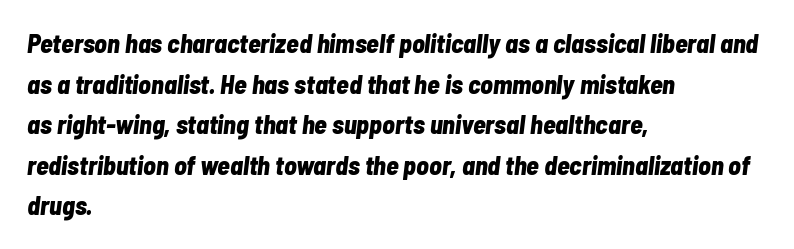
The image shows 26 px bold type, italic (leaning right); set left-aligned, normal line spacing (1.56x), normal letter spacing, not underlined.
